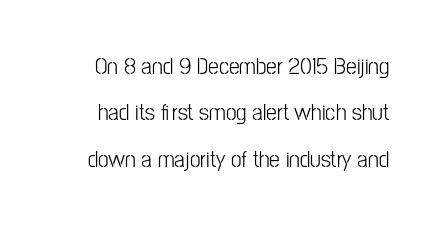
{"italic": "no", "bold": "no", "underline": "no", "line_spacing": "loose", "line_spacing_ratio": 1.93, "letter_spacing": "normal", "letter_spacing_em": 0.0, "glyph_px": 24}
